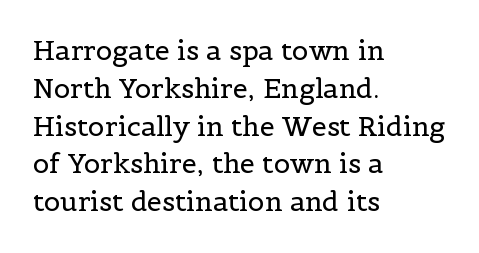
Q: Is the text bold? A: No.
Q: Is the text italic (slanted)? A: No, it is upright.
Q: Is the text underlined? A: No.
Q: How is the paragraph aligned? A: Left-aligned.
Q: Is the spacing between letters normal or unusually wide? A: Normal.
Q: Is the spacing between lines tight, normal or loose? A: Normal.
